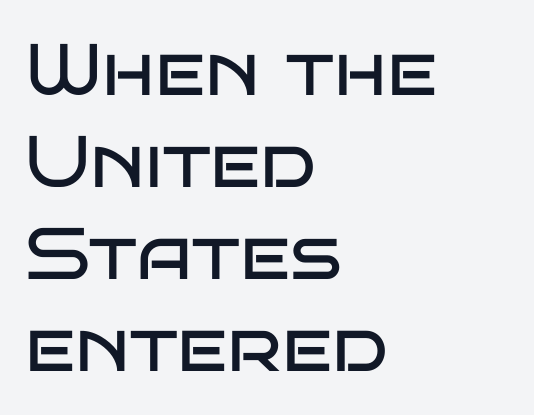
Q: Is the text bold? A: No.
Q: Is the text italic (slanted)? A: No, it is upright.
Q: Is the typeface a serif or a sans-serif typeface? A: Sans-serif.
Q: Is the text underlined? A: No.
Q: How is the paragraph aligned? A: Left-aligned.
Q: Is the spacing between letters normal or unusually wide? A: Normal.
Q: Is the spacing between lines tight, normal or loose? A: Normal.
Q: Width (condensed, normal, or wide)? A: Wide.
Q: Stroke contrast? A: Low.
Q: x-height? A: Large.
Q: Monospaced? A: No.
